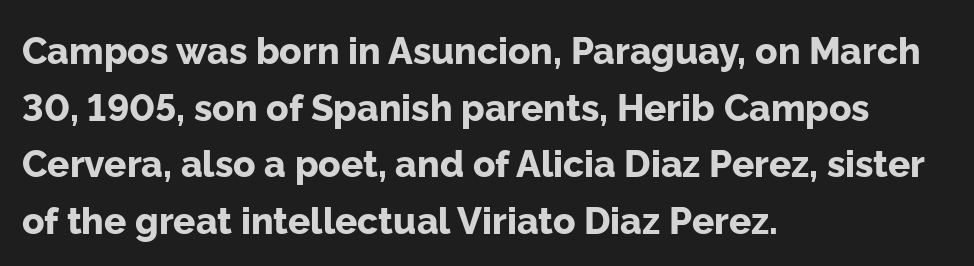
Bold? Absolutely — the strokes are thick and heavy. The paragraph shown leans on its left margin. In terms of letterform style, serifs are entirely absent. The specimen reads as upright at a glance.
